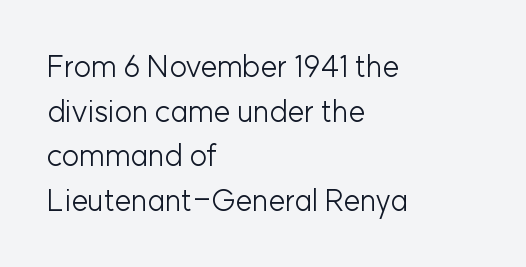
Heaviness? Minimal to ordinary, like unemphasized prose. The text block is weighted toward the left margin, trailing off unevenly rightward. Students, observe: this is what conventionally led text looks like. Italic: no, the glyphs are upright roman.
